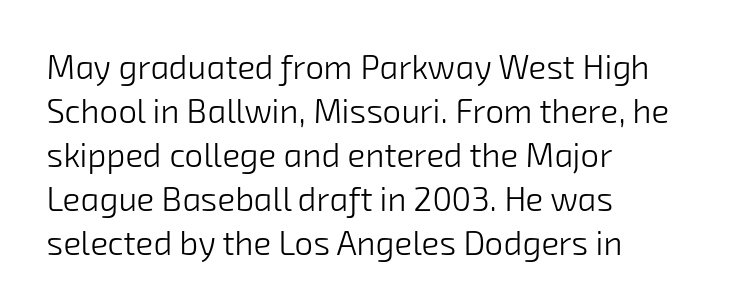
{"serif": "no", "bold": "no", "weight": "light", "width": "normal", "stroke_contrast": "low", "x_height": "medium", "monospaced": "no", "underline": "no", "align": "left", "line_spacing": "normal", "line_spacing_ratio": 1.33, "letter_spacing": "normal", "letter_spacing_em": 0.0, "glyph_px": 33}
